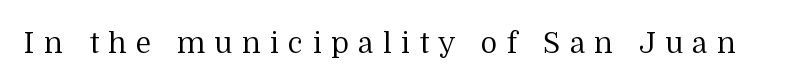
The image shows 29 px regular-weight serif type, upright; set unusually wide letter spacing (+0.32 em), not underlined; medium stroke contrast and a medium x-height.
